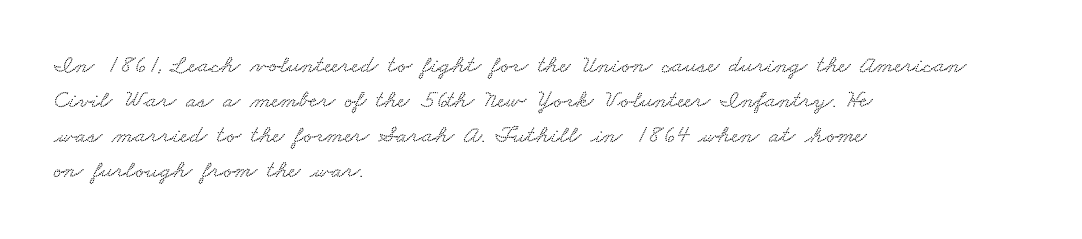
The space beneath each line is pristine and unruled. Short and long lines alike share a common starting point at left. Interline gaps are of average width in this sample. The type is set solid horizontally, with unmodified tracking.
